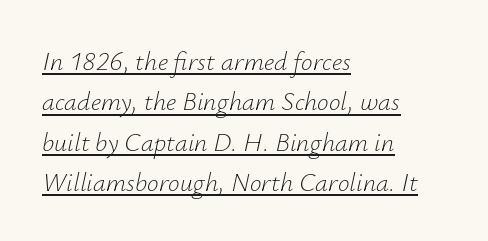
Q: Is the text bold? A: No.
Q: Is the text italic (slanted)? A: Yes, it leans right by about 12 degrees.
Q: Is the text underlined? A: Yes.
Q: How is the paragraph aligned? A: Left-aligned.
Q: Is the spacing between letters normal or unusually wide? A: Normal.
Q: Is the spacing between lines tight, normal or loose? A: Normal.
